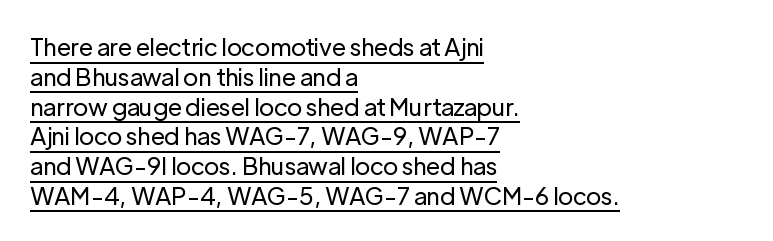
Each line starts at the same left margin while the right side varies. The characters are drawn with everyday or finer stroke widths. Posture: vertical. These lines keep a tight, regular rhythm from letter to letter. Underlined type.
